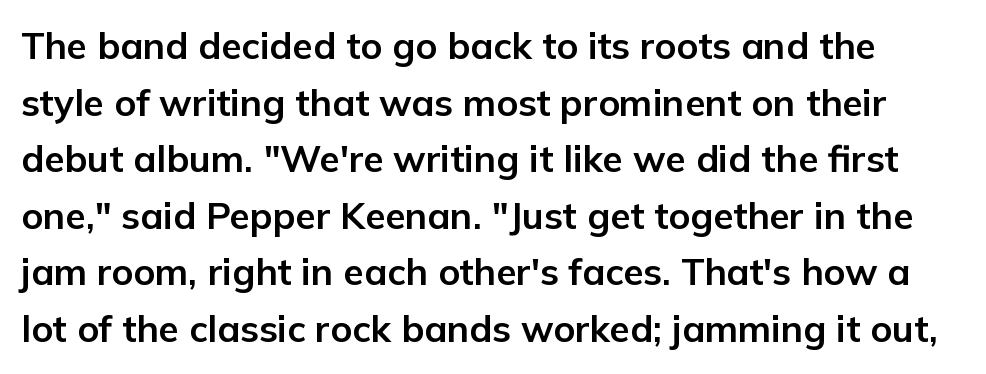
The image shows 37 px bold sans-serif type, upright; set normal line spacing (1.53x), normal letter spacing, not underlined; low stroke contrast and a medium x-height.
